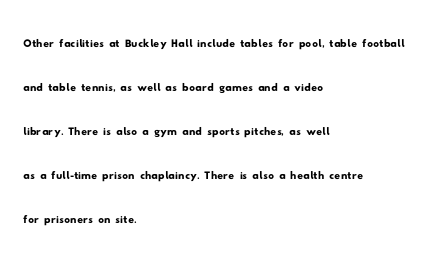
Q: Is the typeface a serif or a sans-serif typeface? A: Sans-serif.
Q: Is the text underlined? A: No.
Q: How is the paragraph aligned? A: Left-aligned.
Q: Is the spacing between letters normal or unusually wide? A: Normal.
Q: Is the spacing between lines tight, normal or loose? A: Normal.
Q: Width (condensed, normal, or wide)? A: Wide.
Q: Stroke contrast? A: Low.
Q: x-height? A: Small.
Q: Monospaced? A: No.
